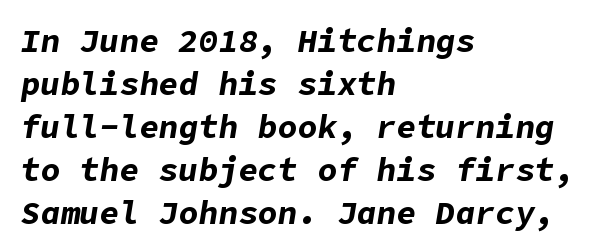
Heft: maximum for text — a bold. Honestly, the letter spacing is just normal — you wouldn't notice it. No word sits above an underline. Which margin do the lines hug? The left one — the right edge is uneven. If you drew a line through each stem, it would be angled.
